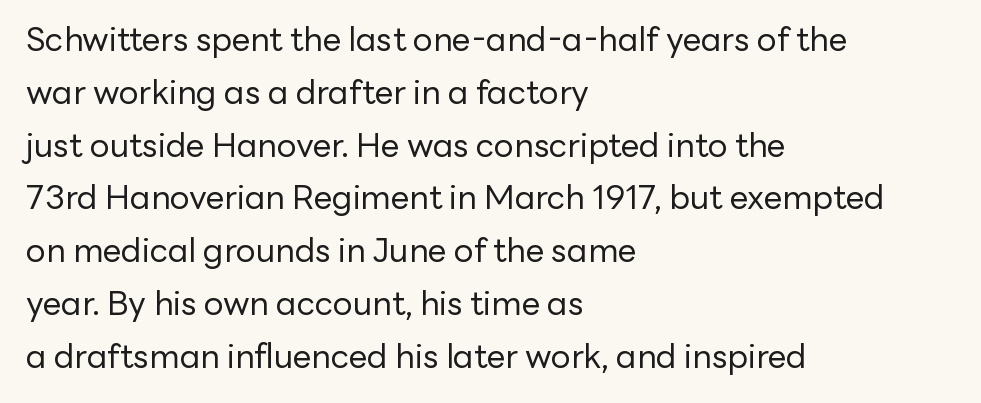
Q: Is the text bold? A: No.
Q: Is the text italic (slanted)? A: No, it is upright.
Q: Is the typeface a serif or a sans-serif typeface? A: Sans-serif.
Q: Is the text underlined? A: No.
Q: How is the paragraph aligned? A: Left-aligned.
Q: Is the spacing between letters normal or unusually wide? A: Normal.
Q: Is the spacing between lines tight, normal or loose? A: Normal.
Q: Width (condensed, normal, or wide)? A: Normal.
Q: Stroke contrast? A: Low.
Q: x-height? A: Medium.
Q: Monospaced? A: No.
